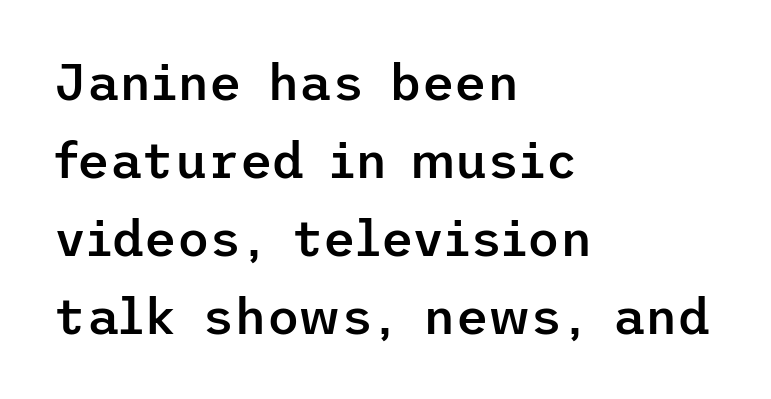
{"serif": "no", "italic": "no", "bold": "semi", "weight": "semibold", "width": "normal", "stroke_contrast": "low", "x_height": "medium", "underline": "no", "align": "left", "line_spacing": "normal", "line_spacing_ratio": 1.56, "letter_spacing": "normal", "letter_spacing_em": 0.0, "glyph_px": 50}
